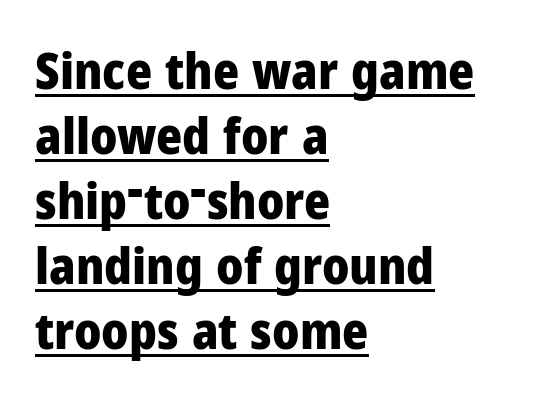
Q: Is the text bold? A: Yes.
Q: Is the text italic (slanted)? A: No, it is upright.
Q: Is the typeface a serif or a sans-serif typeface? A: Sans-serif.
Q: Is the text underlined? A: Yes.
Q: How is the paragraph aligned? A: Left-aligned.
Q: Is the spacing between letters normal or unusually wide? A: Normal.
Q: Is the spacing between lines tight, normal or loose? A: Normal.
Q: Width (condensed, normal, or wide)? A: Normal.
Q: Stroke contrast? A: Low.
Q: x-height? A: Medium.
Q: Monospaced? A: No.
